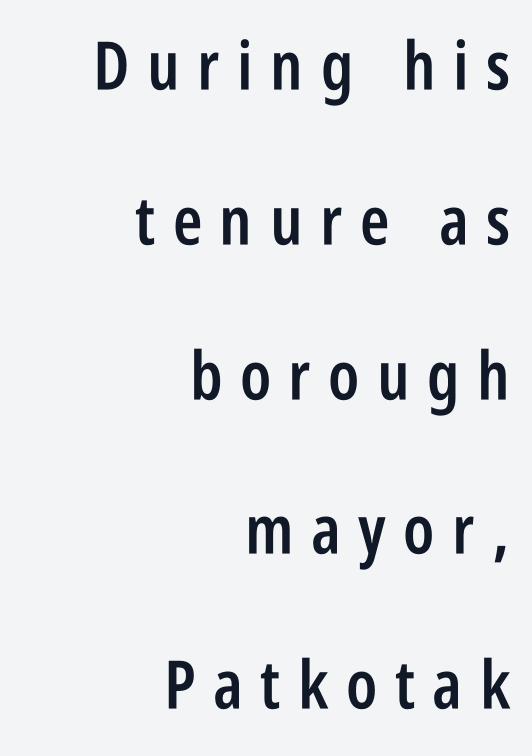
Quick note: not italic, upright. Honestly, the letter spacing is so wide it's the main thing you notice. Font category for this specimen: sans-serif. Looks like regular typesetting: each glyph gets only the width it needs. Beneath every word, the page is bare. Line ends are locked; line starts wander.
